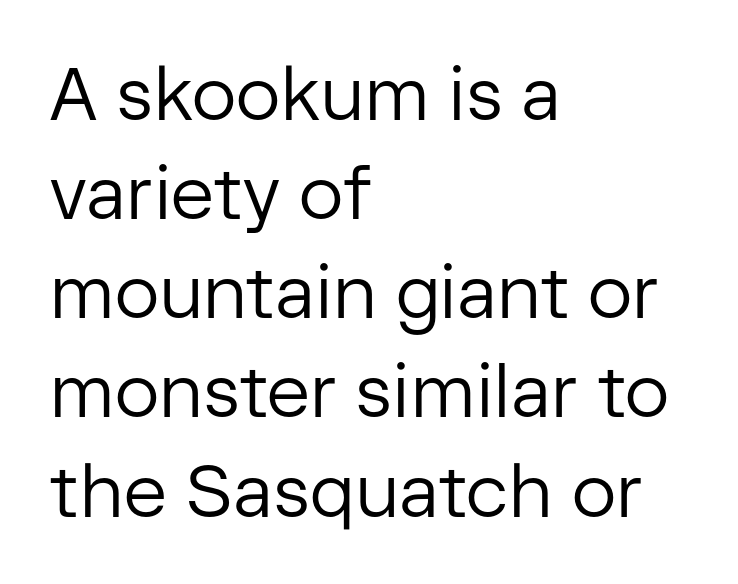
The image shows 74 px regular-weight sans-serif type, upright; set left-aligned, normal line spacing (1.34x), normal letter spacing, not underlined; low stroke contrast and a medium x-height.
